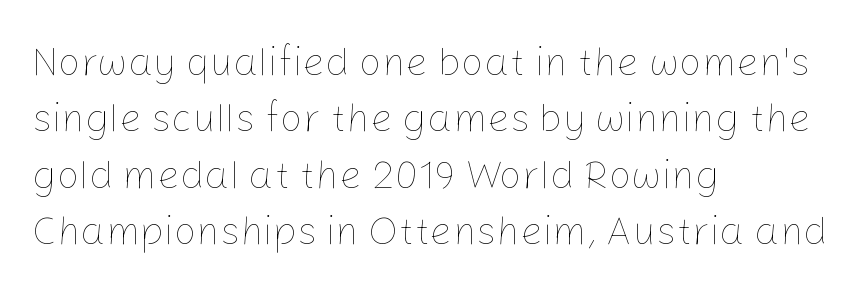
The image shows 40 px thin type, upright; set left-aligned, normal line spacing (1.41x), normal letter spacing, not underlined; low stroke contrast and a medium x-height.
